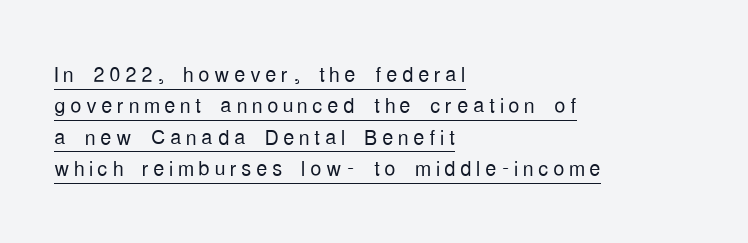
The image shows 28 px light, condensed sans-serif type, upright; set left-aligned, tight line spacing (1.12x), underlined; low stroke contrast and a medium x-height.
